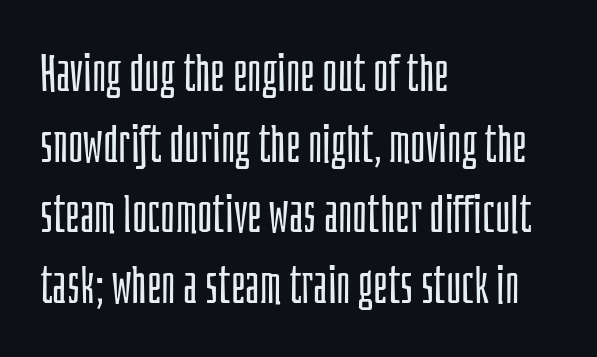
The image shows 52 px light, condensed sans-serif type, upright; set left-aligned, normal line spacing (1.36x), normal letter spacing, not underlined; low stroke contrast and a large x-height.
